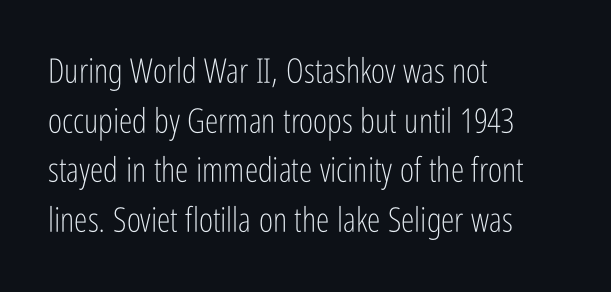
{"serif": "no", "italic": "no", "bold": "no", "weight": "light", "width": "condensed", "stroke_contrast": "low", "x_height": "medium", "monospaced": "no", "underline": "no", "align": "left", "line_spacing": "normal", "line_spacing_ratio": 1.46, "letter_spacing": "normal", "letter_spacing_em": 0.0, "glyph_px": 34}
